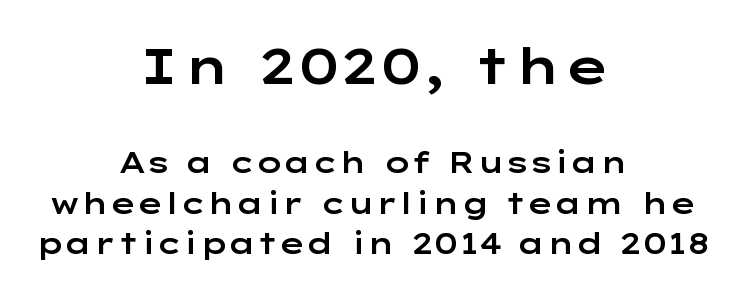
Observe the ordinary spacing: letters are neighbours, not strangers. Observe the absence of serifs on each vertical stroke in this sample. Regular leading. The designer gave the opening block more size than the closing block.
